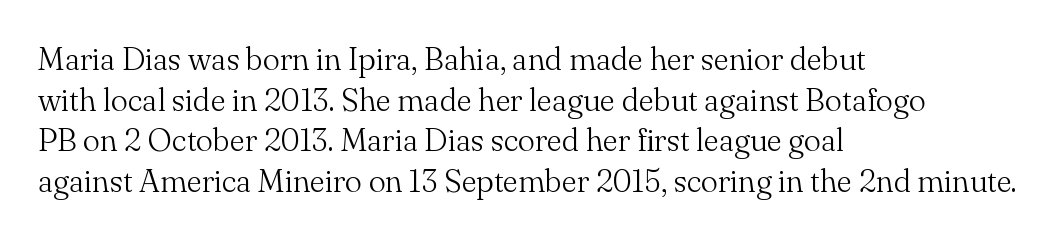
Q: Is the text bold? A: No.
Q: Is the text italic (slanted)? A: No, it is upright.
Q: Is the typeface a serif or a sans-serif typeface? A: Serif.
Q: Is the text underlined? A: No.
Q: How is the paragraph aligned? A: Left-aligned.
Q: Is the spacing between letters normal or unusually wide? A: Normal.
Q: Is the spacing between lines tight, normal or loose? A: Normal.
Q: Width (condensed, normal, or wide)? A: Normal.
Q: Stroke contrast? A: Medium.
Q: x-height? A: Small.
Q: Monospaced? A: No.
